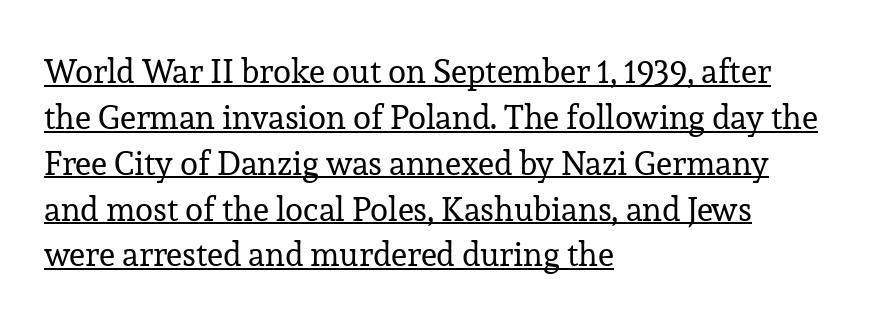
Q: Is the text bold? A: No.
Q: Is the text italic (slanted)? A: No, it is upright.
Q: Is the typeface a serif or a sans-serif typeface? A: Serif.
Q: Is the text underlined? A: Yes.
Q: How is the paragraph aligned? A: Left-aligned.
Q: Is the spacing between letters normal or unusually wide? A: Normal.
Q: Is the spacing between lines tight, normal or loose? A: Normal.
Q: Width (condensed, normal, or wide)? A: Normal.
Q: Stroke contrast? A: Low.
Q: x-height? A: Medium.
Q: Monospaced? A: No.
